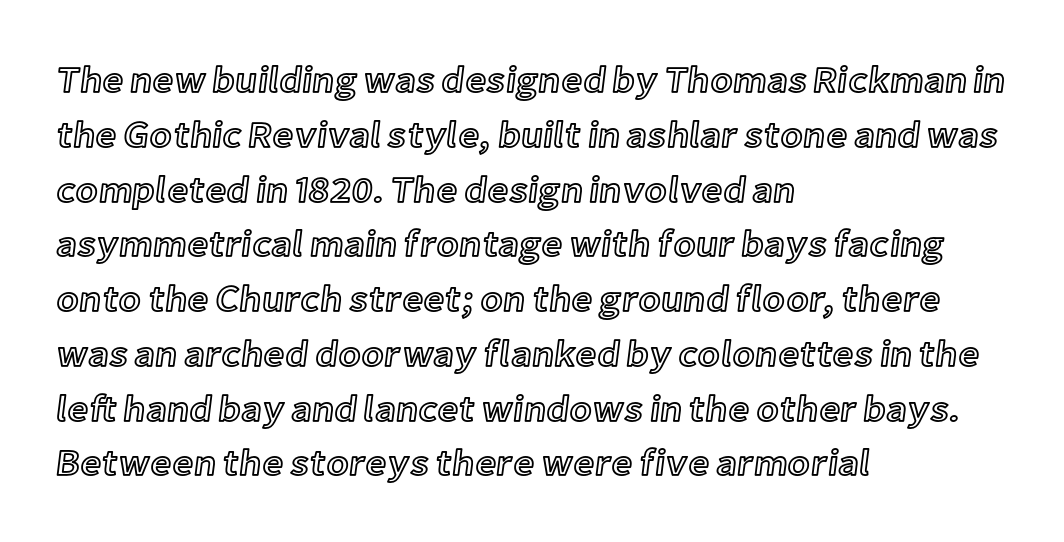
The image shows 37 px text type; set left-aligned, normal line spacing (1.48x), normal letter spacing, not underlined; a medium x-height.
